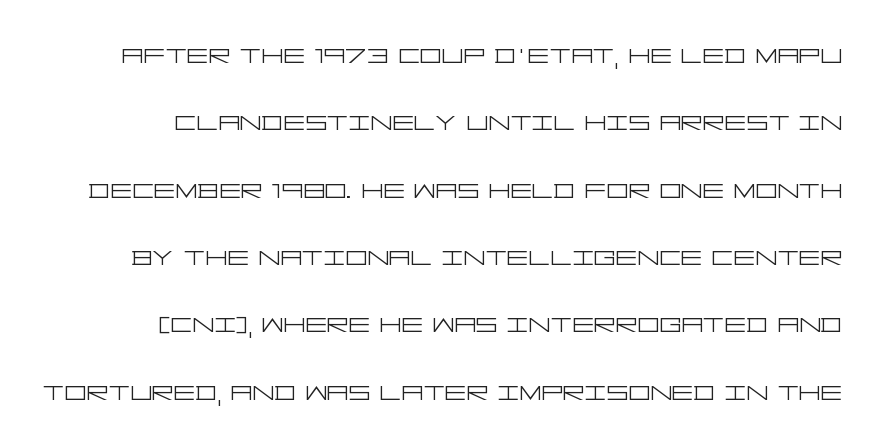
The image shows 34 px light, wide sans-serif type, upright; set right-aligned, loose line spacing (1.98x), normal letter spacing, not underlined; low stroke contrast and a large x-height.
